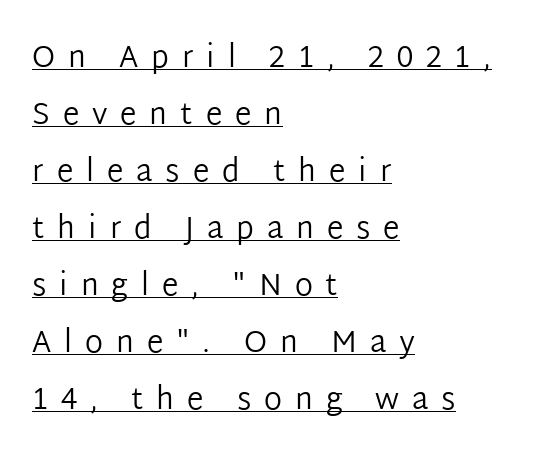
The gaps between neighbouring characters are conspicuously large. Airy leading. Does a line run under the words? Yes, clearly. Looks like regular typesetting: each glyph gets only the width it needs. Left-aligned paragraph, ragged on the right.
